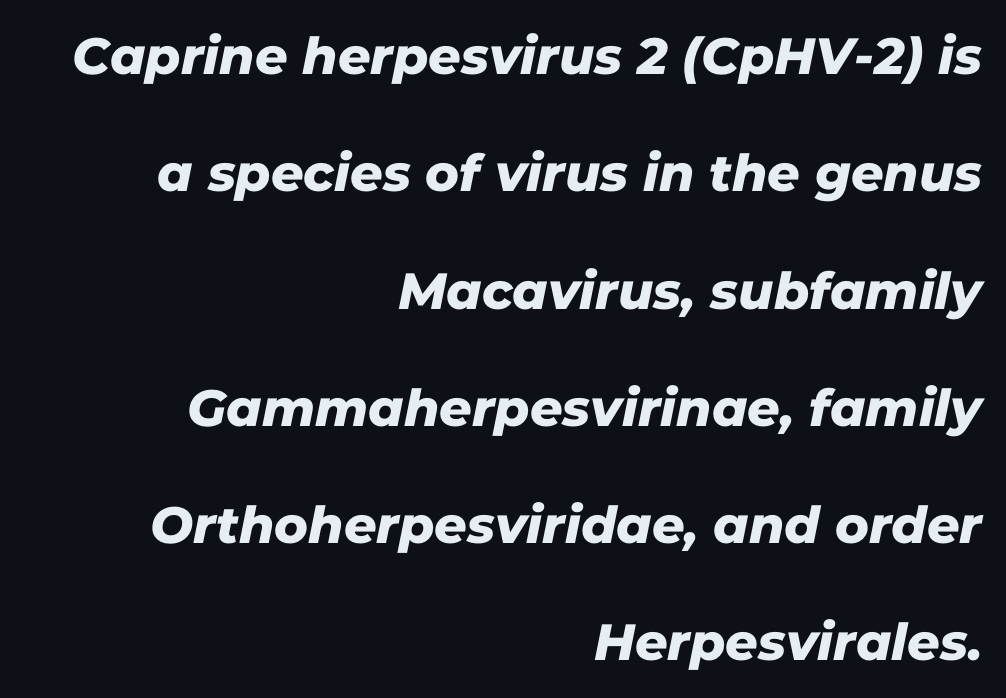
{"serif": "no", "width": "normal", "stroke_contrast": "low", "x_height": "medium", "monospaced": "no", "underline": "no", "align": "right", "line_spacing": "loose", "line_spacing_ratio": 2.3, "letter_spacing": "normal", "letter_spacing_em": 0.0, "glyph_px": 51}
